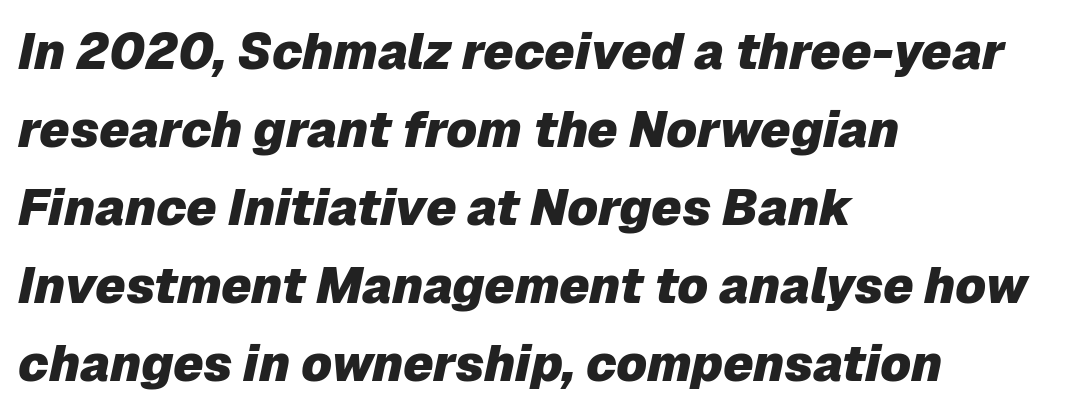
Q: Is the text bold? A: Yes.
Q: Is the text italic (slanted)? A: Yes, it leans right by about 12 degrees.
Q: Is the text underlined? A: No.
Q: How is the paragraph aligned? A: Left-aligned.
Q: Is the spacing between letters normal or unusually wide? A: Normal.
Q: Is the spacing between lines tight, normal or loose? A: Normal.
Q: Width (condensed, normal, or wide)? A: Normal.
Q: Stroke contrast? A: Low.
Q: x-height? A: Medium.
Q: Monospaced? A: No.
